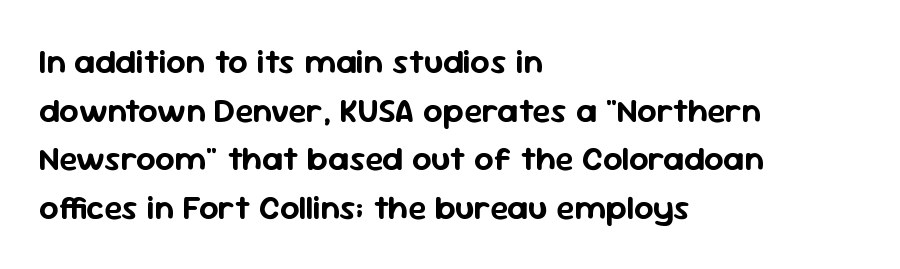
The image shows 34 px sans-serif type, upright; set left-aligned, normal line spacing (1.43x), normal letter spacing, not underlined; low stroke contrast and a medium x-height.
